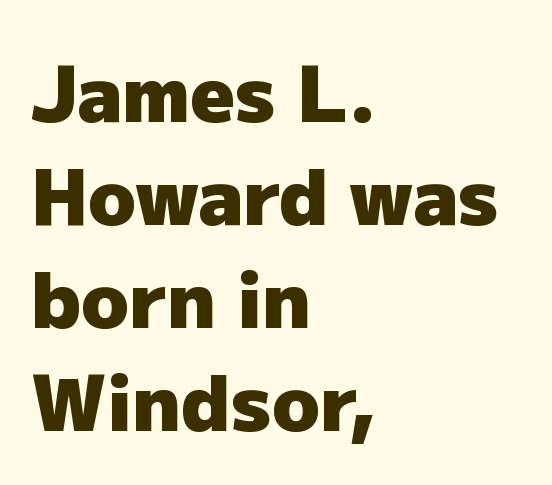
Here the designer chose a conventional face with non-uniform glyph widths. The words here are not underlined. Chunky letters — that's bold for sure. Notice how the stems are strictly vertical — no italics here.
